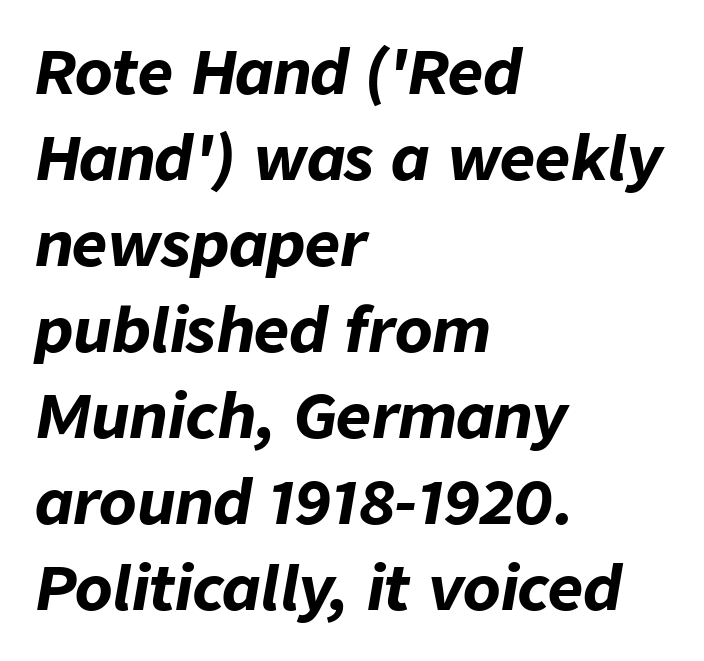
{"italic": "yes", "lean": "right", "slant_degrees": 9, "bold": "yes", "weight": "bold", "width": "normal", "stroke_contrast": "low", "x_height": "medium", "monospaced": "no", "underline": "no", "align": "left", "line_spacing": "normal", "line_spacing_ratio": 1.41, "letter_spacing": "normal", "letter_spacing_em": 0.0, "glyph_px": 61}
